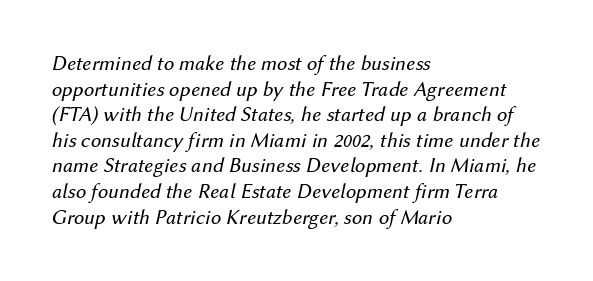
{"italic": "yes", "lean": "right", "slant_degrees": 12, "bold": "no", "underline": "no", "align": "left", "line_spacing_ratio": 1.22, "letter_spacing": "normal", "letter_spacing_em": 0.0, "glyph_px": 21}
